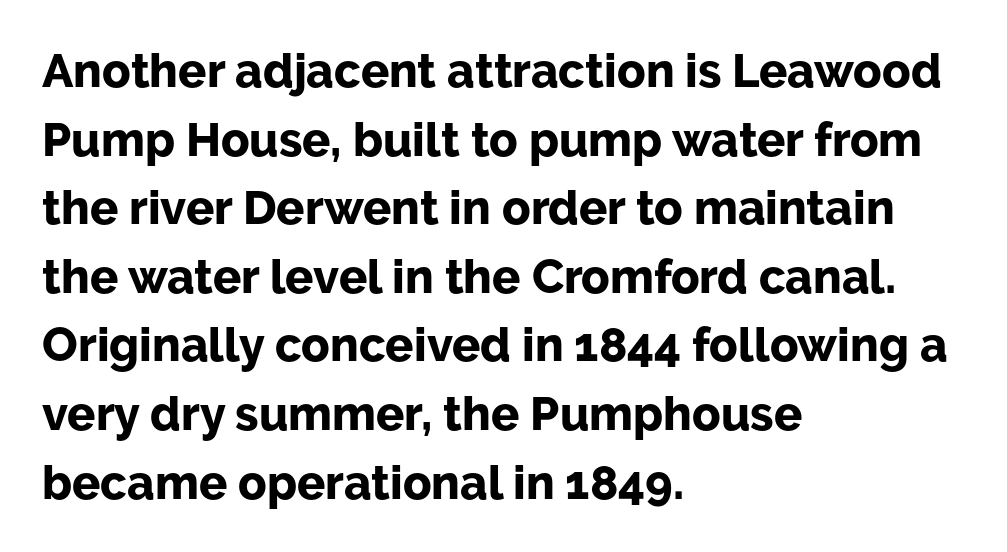
Q: Is the text bold? A: Yes.
Q: Is the text italic (slanted)? A: No, it is upright.
Q: Is the typeface a serif or a sans-serif typeface? A: Sans-serif.
Q: Is the text underlined? A: No.
Q: How is the paragraph aligned? A: Left-aligned.
Q: Is the spacing between letters normal or unusually wide? A: Normal.
Q: Is the spacing between lines tight, normal or loose? A: Normal.
Q: Width (condensed, normal, or wide)? A: Normal.
Q: Stroke contrast? A: Low.
Q: x-height? A: Medium.
Q: Monospaced? A: No.
